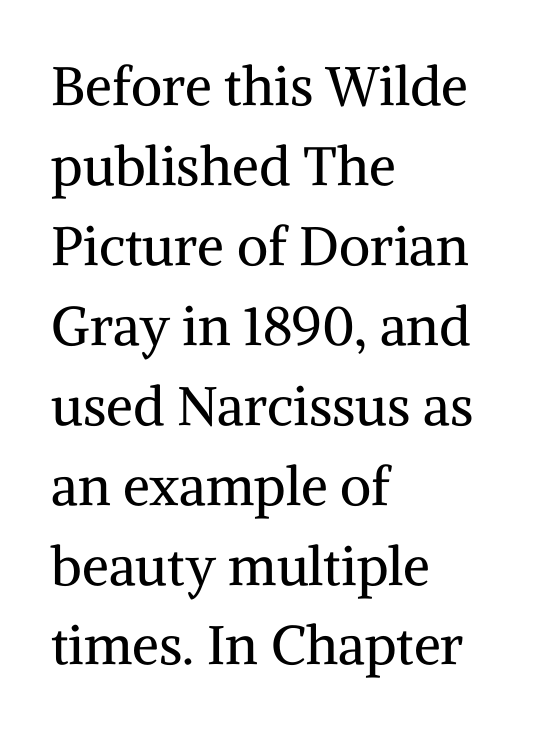
{"serif": "yes", "italic": "no", "bold": "no", "weight": "regular", "width": "normal", "stroke_contrast": "medium", "x_height": "medium", "monospaced": "no", "underline": "no", "align": "left", "line_spacing": "normal", "line_spacing_ratio": 1.48, "letter_spacing": "normal", "letter_spacing_em": 0.0, "glyph_px": 54}
